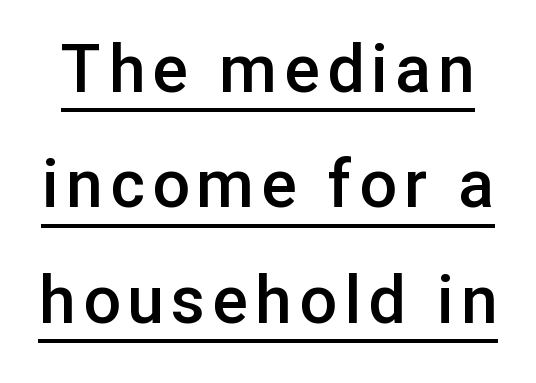
The image shows 66 px semibold sans-serif type, upright; set line spacing 1.75x, underlined; low stroke contrast and a medium x-height.
